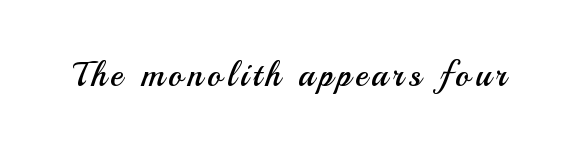
Q: Is the text bold? A: No.
Q: Is the text italic (slanted)? A: Yes.
Q: Is the typeface a serif or a sans-serif typeface? A: Sans-serif.
Q: Is the text underlined? A: No.
Q: Width (condensed, normal, or wide)? A: Normal.
Q: Stroke contrast? A: Medium.
Q: x-height? A: Small.
Q: Monospaced? A: No.
